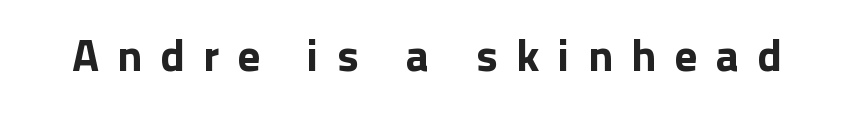
You can tell from the bare stems that sans-serif type was used. The letterforms stand isolated, each surrounded by extra space. Character widths vary here, with narrow letters taking less room than wide ones. Lines of text with bare space underneath. Do the letters lean? They stand straight.
